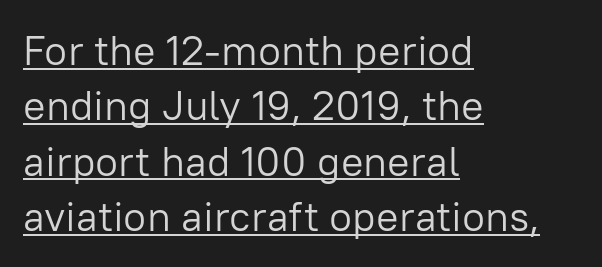
The image shows 42 px light sans-serif type, upright; set left-aligned, normal line spacing (1.32x), normal letter spacing, underlined; low stroke contrast and a medium x-height.
